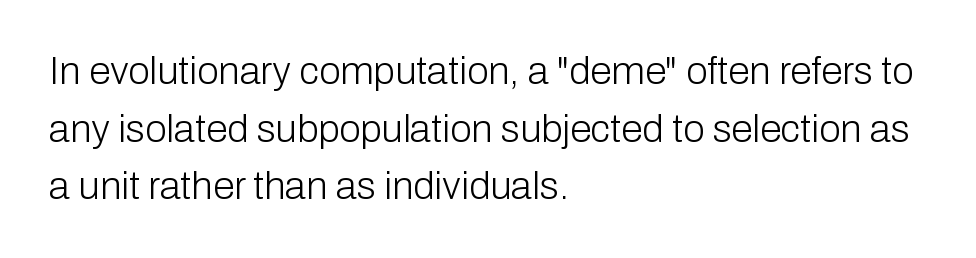
Q: Is the text bold? A: No.
Q: Is the text italic (slanted)? A: No, it is upright.
Q: Is the typeface a serif or a sans-serif typeface? A: Sans-serif.
Q: Is the text underlined? A: No.
Q: How is the paragraph aligned? A: Left-aligned.
Q: Is the spacing between letters normal or unusually wide? A: Normal.
Q: Is the spacing between lines tight, normal or loose? A: Normal.
Q: Width (condensed, normal, or wide)? A: Normal.
Q: Stroke contrast? A: Low.
Q: x-height? A: Medium.
Q: Monospaced? A: No.
